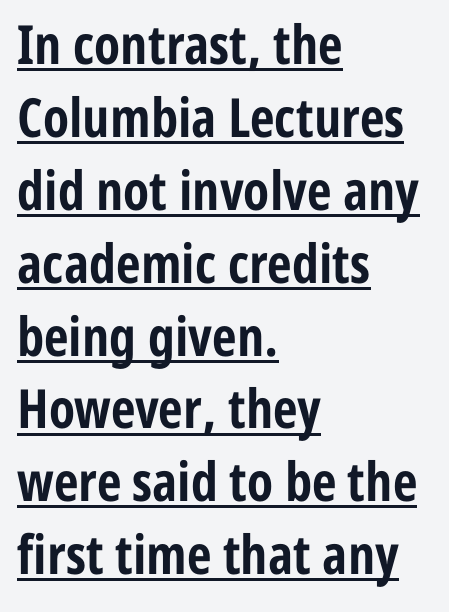
{"serif": "no", "italic": "no", "bold": "yes", "weight": "bold", "width": "condensed", "stroke_contrast": "low", "x_height": "medium", "monospaced": "no", "underline": "yes", "align": "left", "line_spacing": "normal", "line_spacing_ratio": 1.35, "letter_spacing": "normal", "letter_spacing_em": 0.0, "glyph_px": 54}
